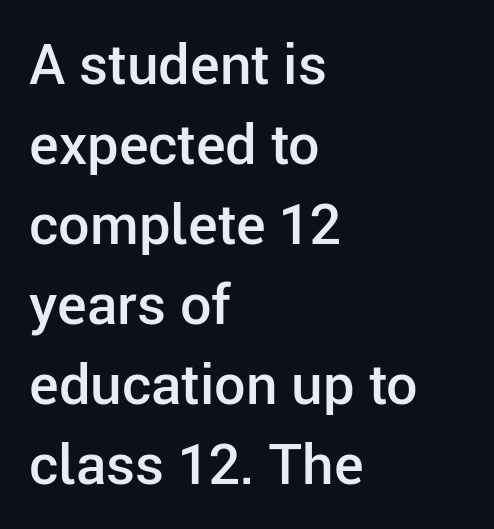
The image shows 56 px semibold sans-serif type, upright; set left-aligned, normal line spacing (1.43x), normal letter spacing, not underlined; low stroke contrast and a medium x-height.
